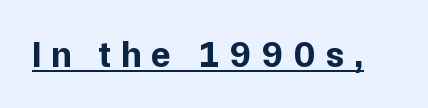
{"serif": "no", "italic": "no", "bold": "yes", "weight": "bold", "width": "normal", "stroke_contrast": "low", "x_height": "medium", "monospaced": "no", "underline": "yes", "letter_spacing": "wide", "letter_spacing_em": 0.26, "glyph_px": 37}
